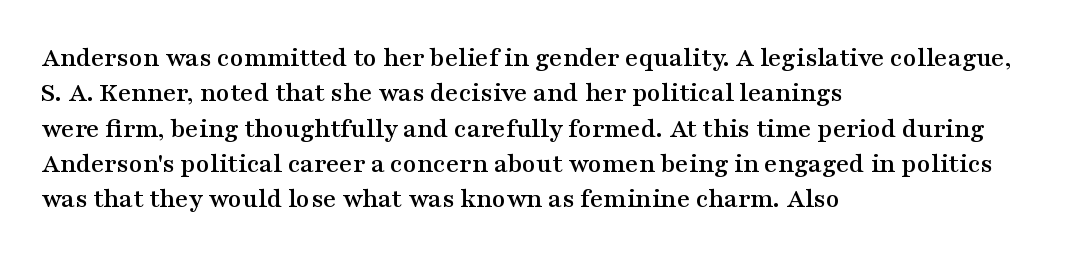
The lettering stays uniformly vertical, giving the passage a roman look. To sum up the face: it has serifs. Layout note: lines flush left. The passage shown is not underscored anywhere.
